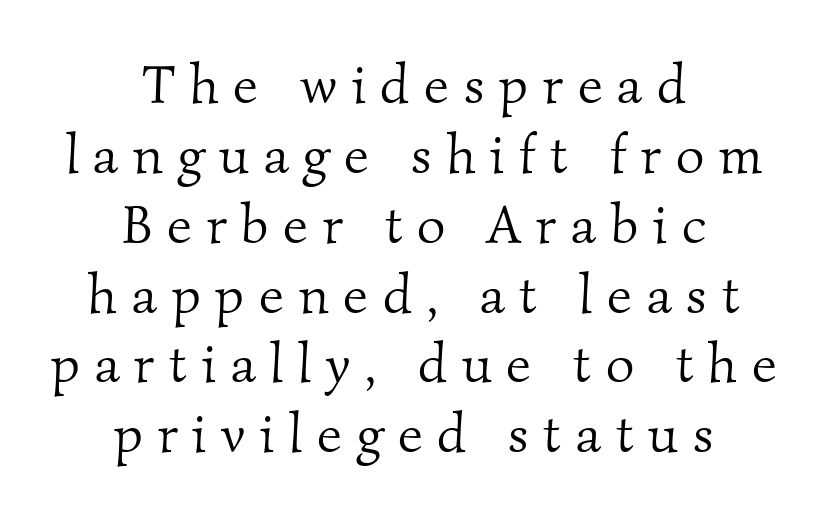
The image shows 55 px light serif type; set centered, normal line spacing (1.27x), unusually wide letter spacing (+0.27 em), not underlined; medium stroke contrast and a small x-height.
